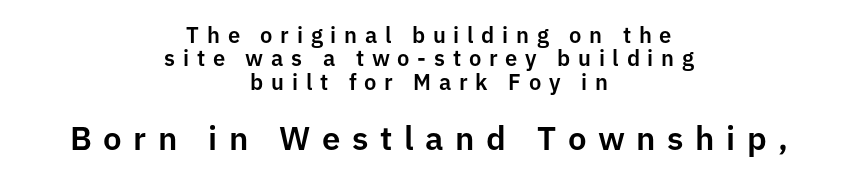
{"serif": "no", "italic": "no", "width": "normal", "stroke_contrast": "low", "x_height": "medium", "monospaced": "no", "underline": "no", "align": "center", "line_spacing": "tight", "line_spacing_ratio": 1.06, "letter_spacing": "wide", "letter_spacing_em": 0.35, "larger_block": "second", "size_ratio": 1.5, "glyph_px": 33}
